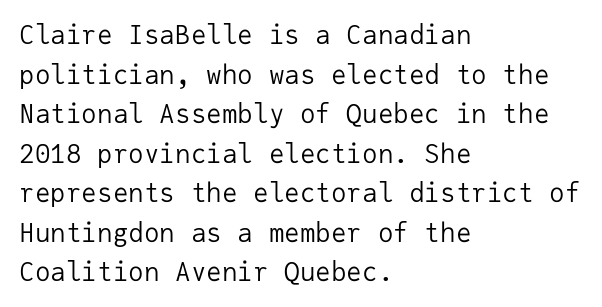
The image shows 26 px text type, upright; set left-aligned, normal line spacing (1.52x), normal letter spacing, not underlined.
